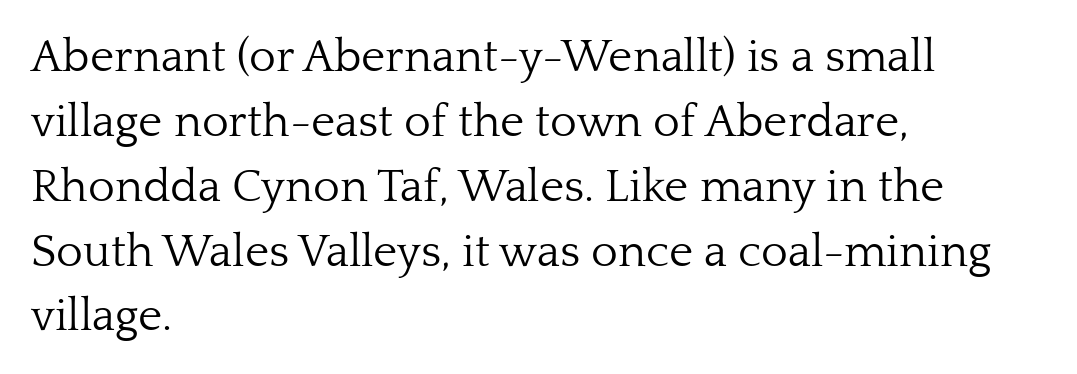
{"serif": "yes", "italic": "no", "bold": "no", "weight": "light", "width": "normal", "stroke_contrast": "low", "x_height": "medium", "monospaced": "no", "underline": "no", "align": "left", "line_spacing": "normal", "line_spacing_ratio": 1.41, "letter_spacing": "normal", "letter_spacing_em": 0.0, "glyph_px": 46}
